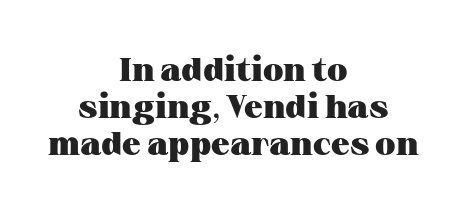
These lines were composed using upright roman letters. Examine the stroke ends and you'll spot serifs. The passage shown is typed in a proportional face where columns would drift. Caption: bold face, heavy strokes.
